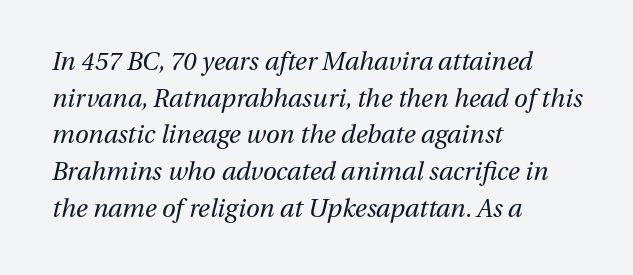
Q: Is the text bold? A: No.
Q: Is the text italic (slanted)? A: Yes, it leans right by about 13 degrees.
Q: Is the text underlined? A: No.
Q: How is the paragraph aligned? A: Left-aligned.
Q: Is the spacing between letters normal or unusually wide? A: Normal.
Q: Is the spacing between lines tight, normal or loose? A: Normal.
